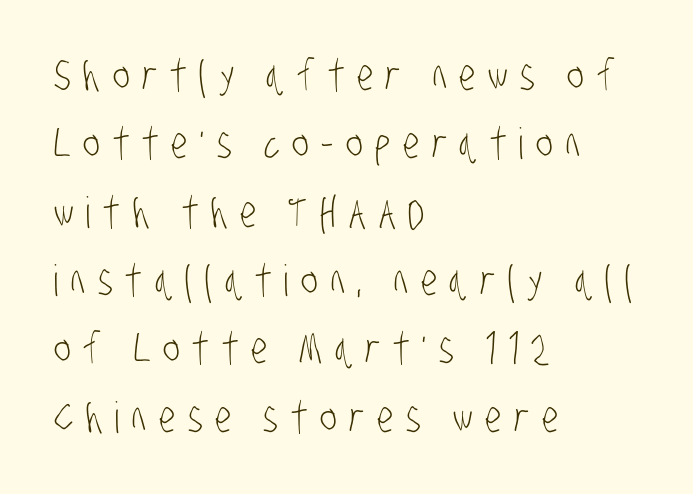
The image shows 43 px light, condensed sans-serif type; set left-aligned, normal line spacing (1.59x), unusually wide letter spacing (+0.29 em), not underlined; low stroke contrast and a large x-height.
